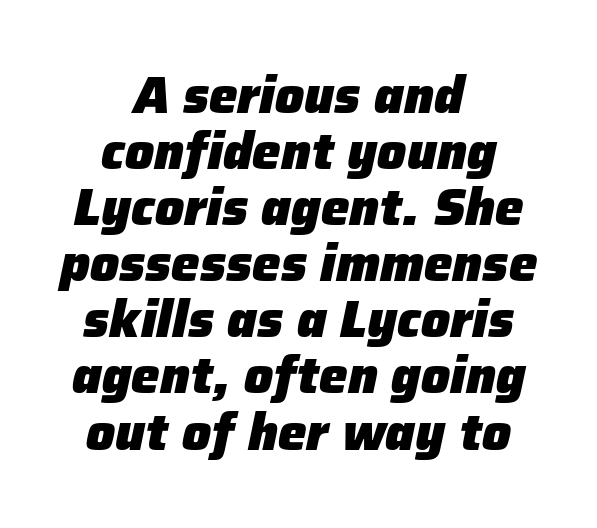
The passage shown has conventional tracking throughout. As a designer I'd log this as weight 700, bold. Nobody drew a line under any word here. Honestly, the rows look squashed on top of each other. The passage shown is typed in a proportional face where columns would drift.
